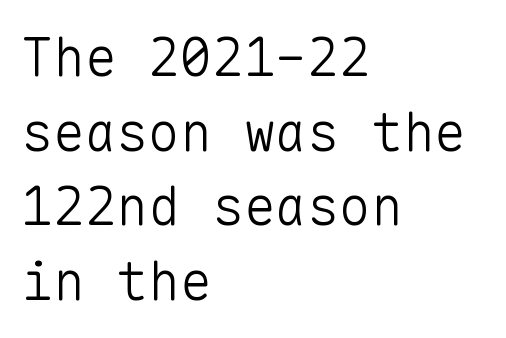
Words float on clear page, feet unadorned. Compared with typical paragraphs, the rows here are spaced about the same. Glyph-to-glyph distance matches everyday printed text. The rag falls on the right side of this text block.
